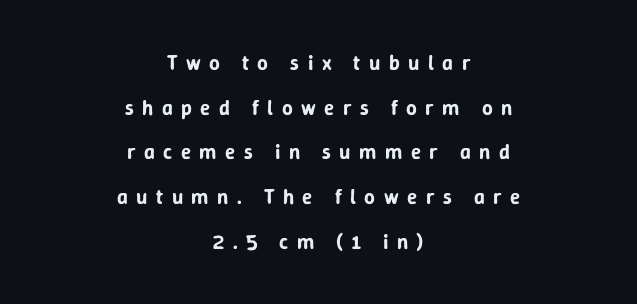
The image shows 21 px text type, upright; set centered, loose line spacing (2.13x), unusually wide letter spacing (+0.4 em), not underlined.
